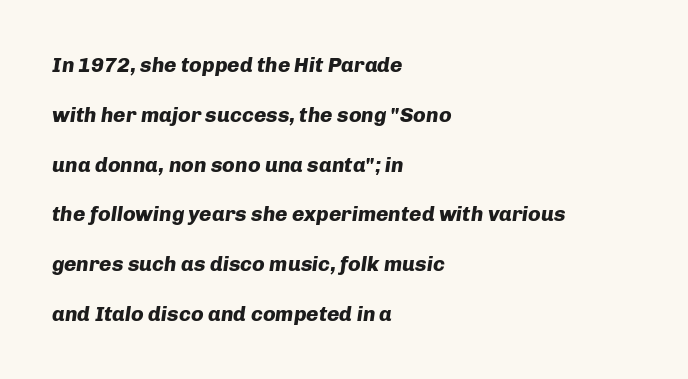
Q: Is the text bold? A: Yes.
Q: Is the text italic (slanted)? A: Yes, it leans right by about 8 degrees.
Q: Is the text underlined? A: No.
Q: How is the paragraph aligned? A: Left-aligned.
Q: Is the spacing between letters normal or unusually wide? A: Normal.
Q: Is the spacing between lines tight, normal or loose? A: Loose.
